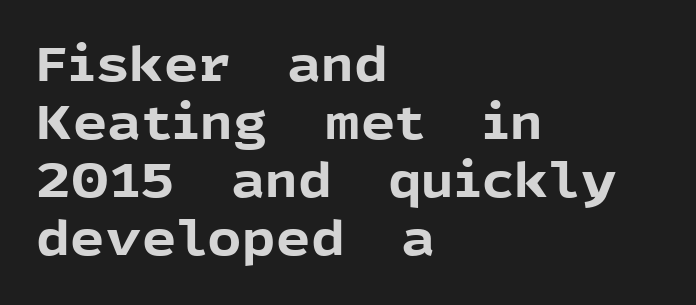
This is the regular roman posture of the typeface. Check the space under the baseline: it is left empty. Stroke thickness is high; the sample reads as a true bold. Varying glyph widths throughout — classic text-font behaviour. The rendering shows plain stroke endings on the letterforms — a sans-serif design.
